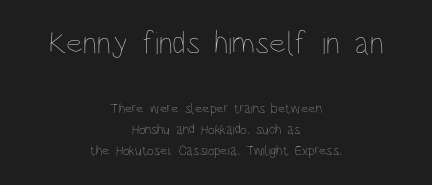
A centered setting, common on invitations and titles, is used for this passage. Students, observe: this is what conventionally led text looks like. Block one is the big one; block two sits smaller underneath. Varying glyph widths throughout — classic text-font behaviour. Here the glyphs are tracked normally, forming tight word shapes. The zone under the glyphs is completely vacant.
